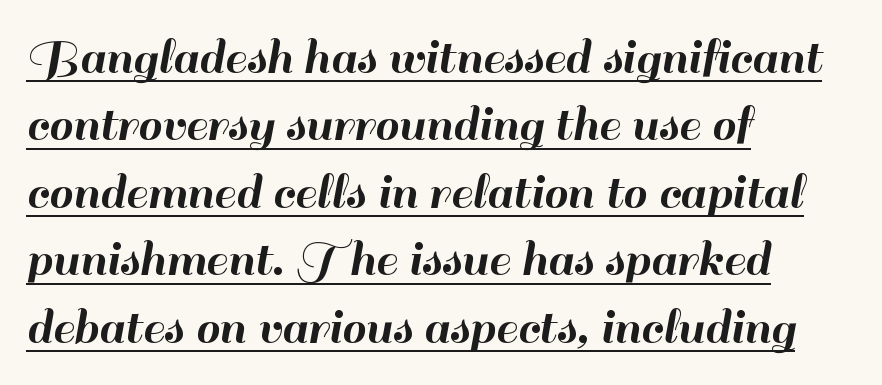
A typesetter would call this proportional, since set widths differ per character. Regular leading. A typesetter would call this zero additional tracking. The face used here is a sans, in the tradition of grotesques and geometrics. Underline: present. Does the copy run flush right? No — it runs flush left.
